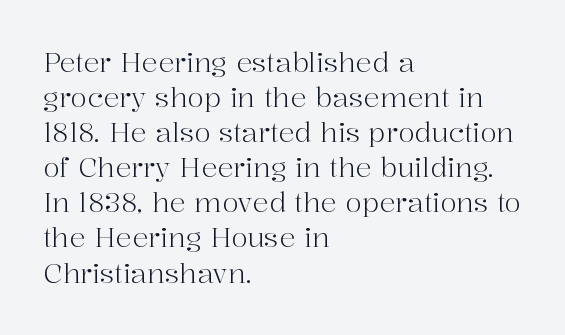
Style check: upright. Plain, unruled lines of type. The paragraph has a hard left edge and a soft right edge. This rendering leaves character spacing at its baseline value. A typesetter would call this leading conventional body-copy spacing. These glyphs show unthickened strokes, regular width or finer.
